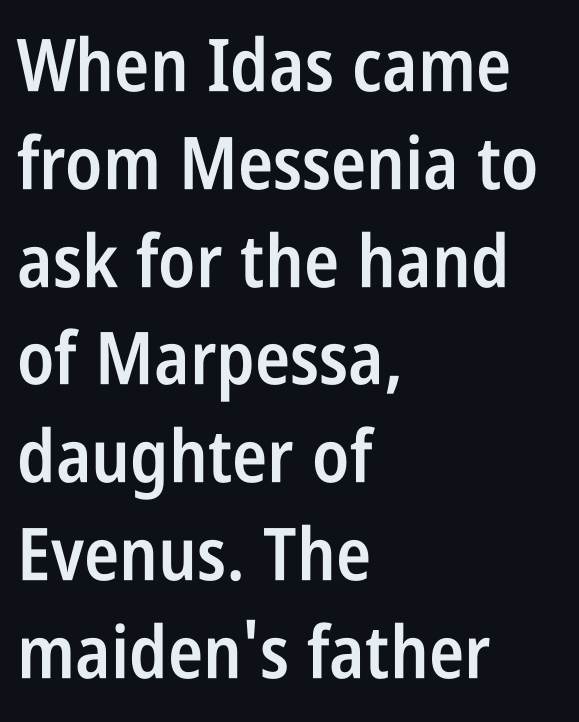
The image shows 73 px semibold, condensed sans-serif type, upright; set left-aligned, normal line spacing (1.34x), normal letter spacing, not underlined; low stroke contrast and a large x-height.
